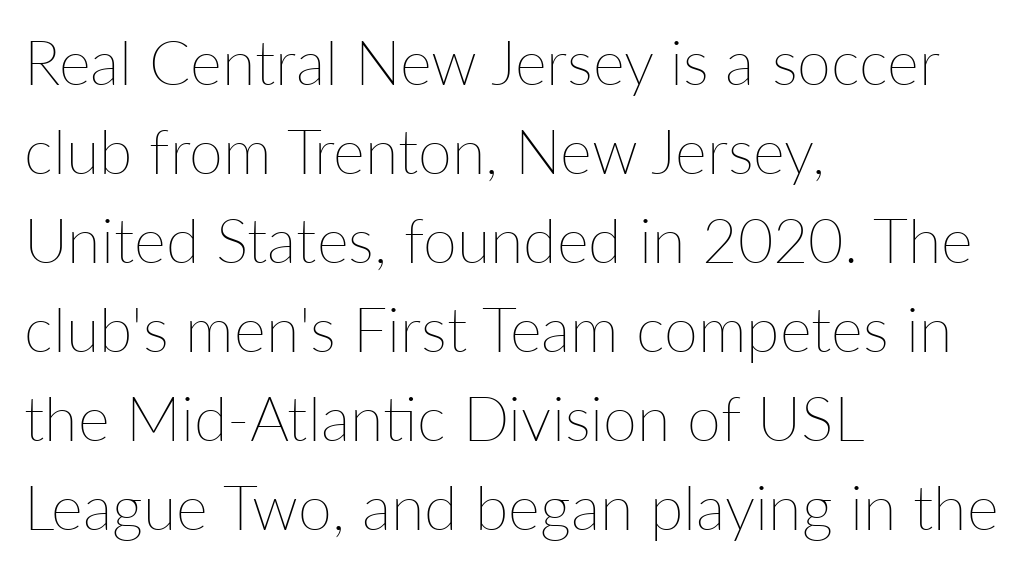
{"italic": "no", "bold": "no", "weight": "thin", "width": "normal", "stroke_contrast": "low", "x_height": "medium", "monospaced": "no", "underline": "no", "align": "left", "line_spacing": "normal", "line_spacing_ratio": 1.46, "letter_spacing": "normal", "letter_spacing_em": 0.0, "glyph_px": 61}
